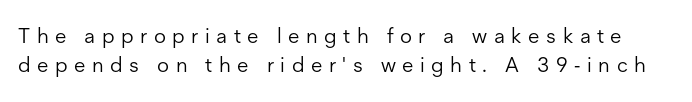
The designer left line spacing at the default. Any mark beneath the type? The region is blank. The tracking jumps out immediately: characters are airy and widely separated. Is the stroke heavy? The answer is a plain regular-or-lighter.
